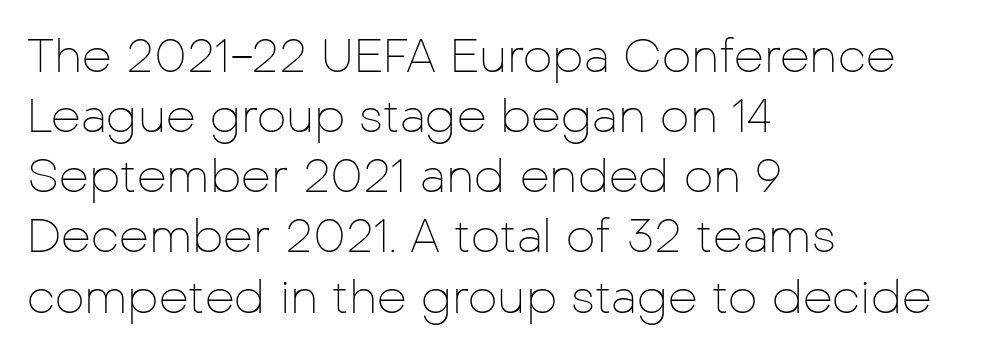
{"serif": "no", "italic": "no", "bold": "no", "weight": "thin", "width": "normal", "stroke_contrast": "low", "x_height": "medium", "monospaced": "no", "underline": "no", "align": "left", "line_spacing": "normal", "line_spacing_ratio": 1.28, "letter_spacing": "normal", "letter_spacing_em": 0.0, "glyph_px": 47}
